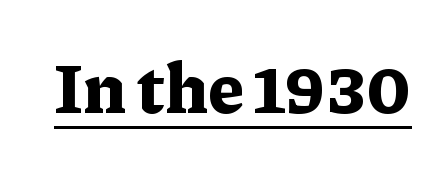
{"serif": "yes", "italic": "no", "bold": "yes", "weight": "bold", "width": "normal", "stroke_contrast": "low", "x_height": "medium", "monospaced": "no", "underline": "yes", "letter_spacing": "normal", "letter_spacing_em": 0.0, "glyph_px": 70}
